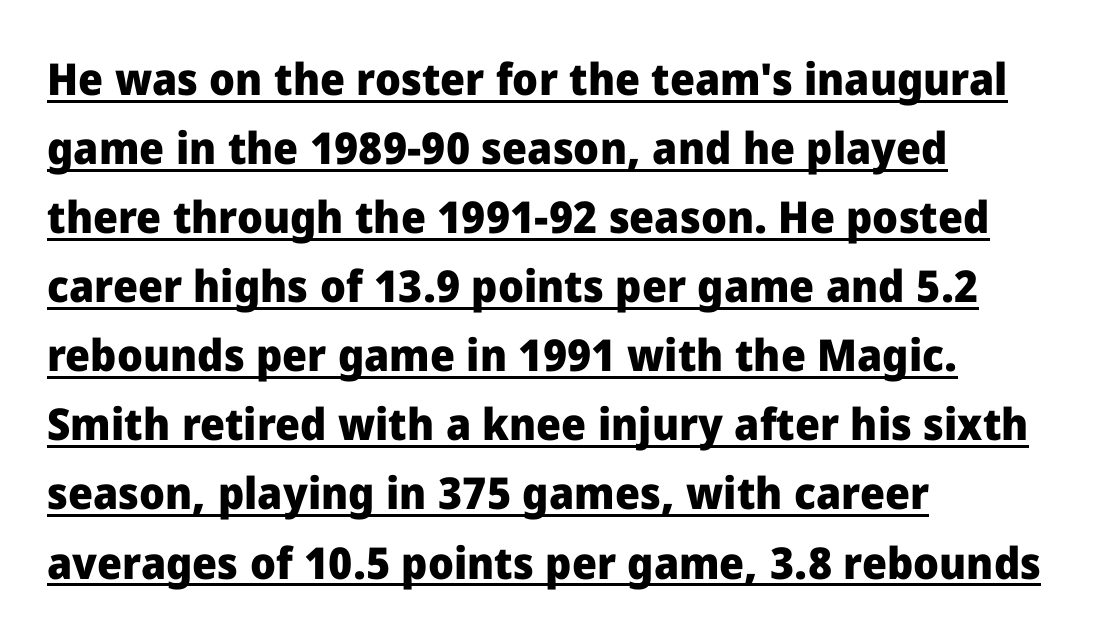
Q: Is the text bold? A: Yes.
Q: Is the text italic (slanted)? A: No, it is upright.
Q: Is the typeface a serif or a sans-serif typeface? A: Sans-serif.
Q: Is the text underlined? A: Yes.
Q: How is the paragraph aligned? A: Left-aligned.
Q: Is the spacing between letters normal or unusually wide? A: Normal.
Q: Is the spacing between lines tight, normal or loose? A: Normal.
Q: Width (condensed, normal, or wide)? A: Normal.
Q: Stroke contrast? A: Low.
Q: x-height? A: Medium.
Q: Monospaced? A: No.
